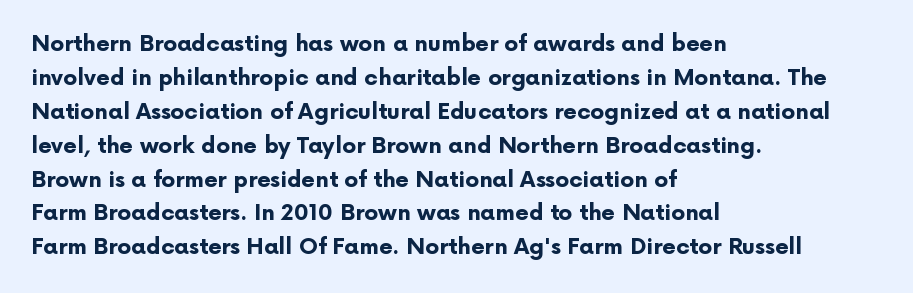
Q: Is the text bold? A: Yes.
Q: Is the text italic (slanted)? A: No, it is upright.
Q: Is the text underlined? A: No.
Q: How is the paragraph aligned? A: Left-aligned.
Q: Is the spacing between letters normal or unusually wide? A: Normal.
Q: Is the spacing between lines tight, normal or loose? A: Normal.
